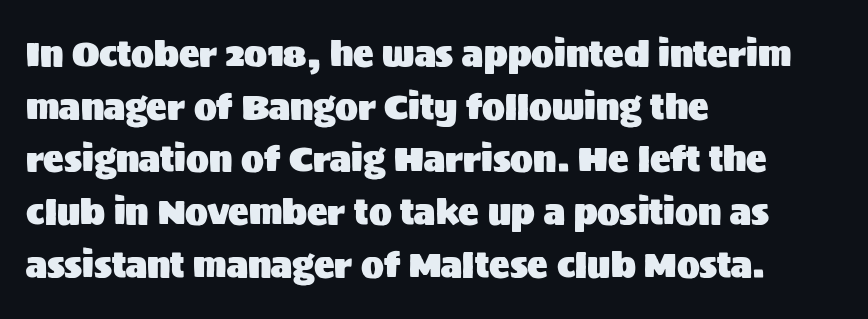
The image shows 34 px sans-serif type, upright; set left-aligned, normal line spacing (1.55x), normal letter spacing, not underlined; medium stroke contrast and a large x-height.
